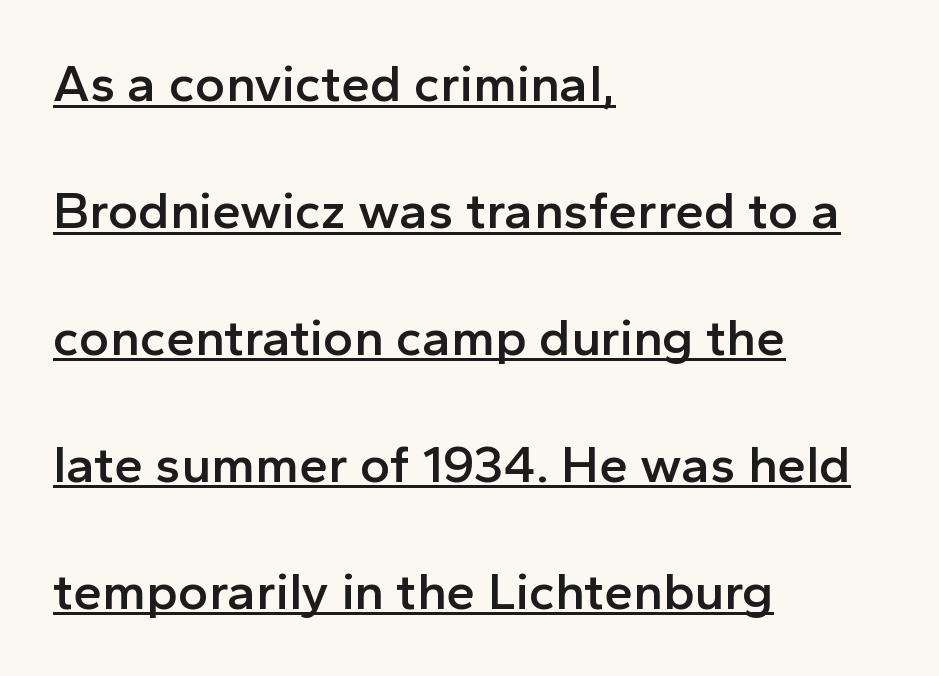
Q: Is the text bold? A: Semi-bold.
Q: Is the text italic (slanted)? A: No, it is upright.
Q: Is the typeface a serif or a sans-serif typeface? A: Sans-serif.
Q: Is the text underlined? A: Yes.
Q: How is the paragraph aligned? A: Left-aligned.
Q: Is the spacing between letters normal or unusually wide? A: Normal.
Q: Is the spacing between lines tight, normal or loose? A: Loose.
Q: Width (condensed, normal, or wide)? A: Normal.
Q: x-height? A: Medium.
Q: Monospaced? A: No.
